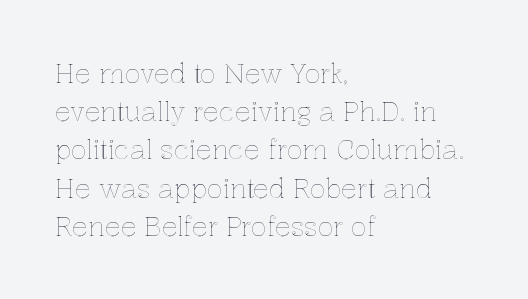
Glance below the letters and you will spot only blank space. Interline gaps are of average width in this sample. The type sits square on the baseline with zero lean. The text block is weighted toward the left margin, trailing off unevenly rightward. These lines keep a tight, regular rhythm from letter to letter.
